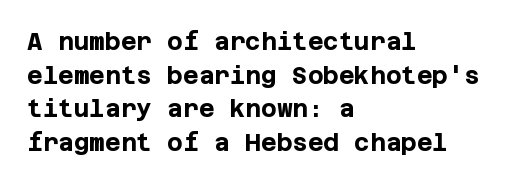
Q: Is the text bold? A: Yes.
Q: Is the text italic (slanted)? A: No, it is upright.
Q: Is the text underlined? A: No.
Q: How is the paragraph aligned? A: Left-aligned.
Q: Is the spacing between letters normal or unusually wide? A: Normal.
Q: Is the spacing between lines tight, normal or loose? A: Normal.
